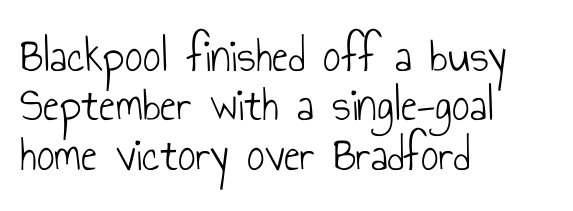
{"serif": "no", "italic": "no", "bold": "no", "weight": "light", "width": "condensed", "stroke_contrast": "low", "x_height": "small", "monospaced": "no", "underline": "no", "align": "left", "line_spacing": "tight", "line_spacing_ratio": 1.01, "letter_spacing": "normal", "letter_spacing_em": 0.0, "glyph_px": 49}
